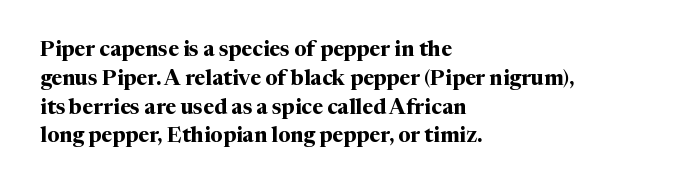
The image shows 21 px bold type, upright; set left-aligned, normal line spacing (1.37x), normal letter spacing, not underlined.
